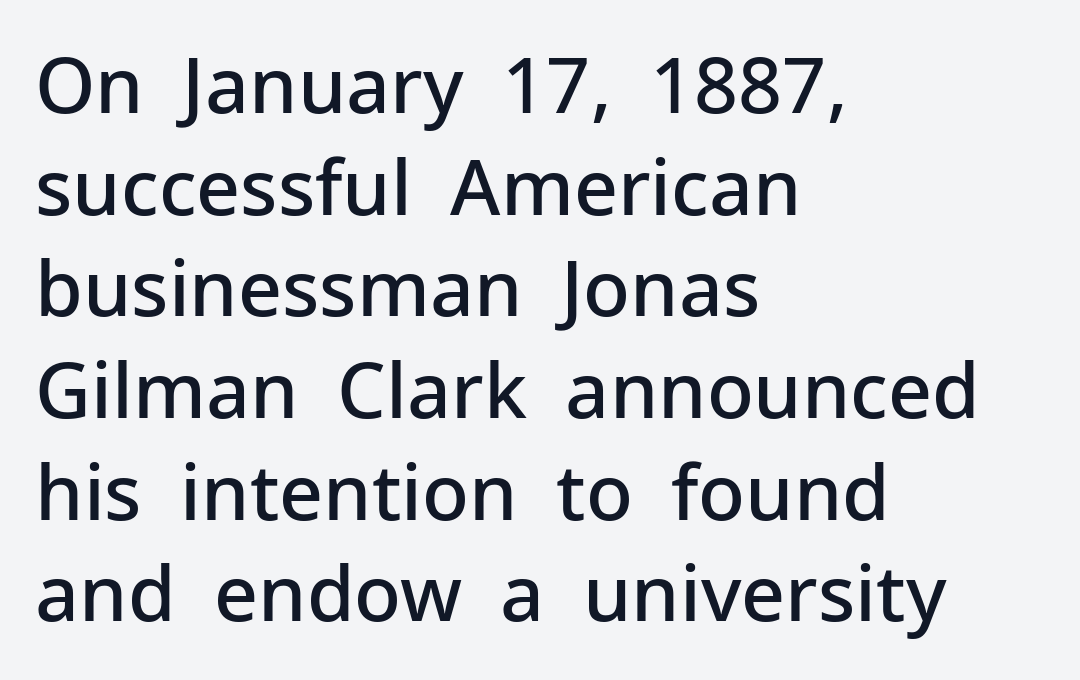
The image shows 77 px semibold sans-serif type, upright; set left-aligned, normal line spacing (1.32x), normal letter spacing, not underlined; low stroke contrast and a medium x-height.
